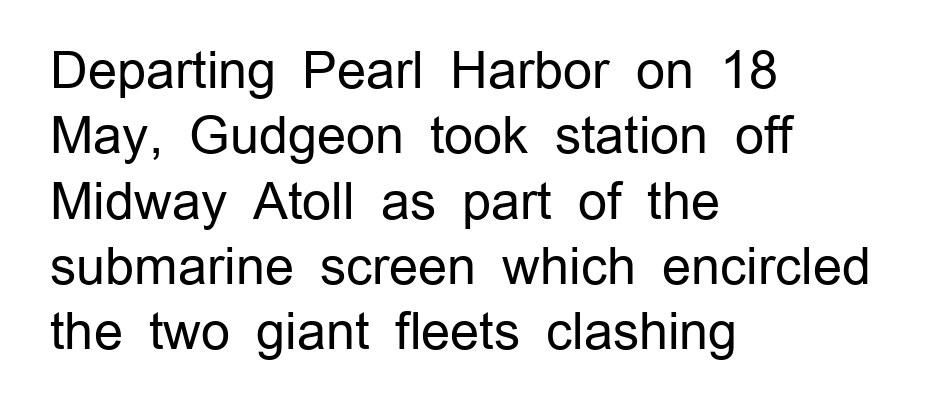
The image shows 51 px regular-weight sans-serif type, upright; set left-aligned, normal line spacing (1.28x), normal letter spacing, not underlined; low stroke contrast and a medium x-height.
